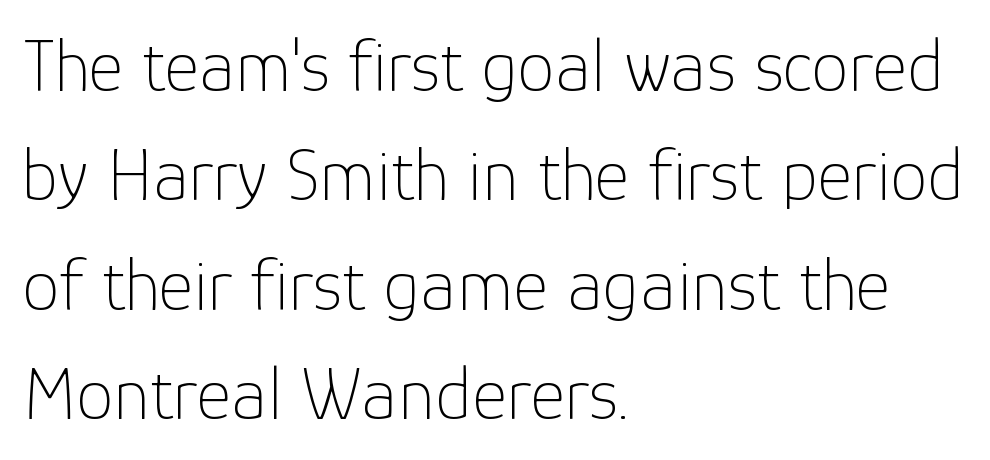
{"serif": "no", "italic": "no", "bold": "no", "weight": "thin", "width": "normal", "stroke_contrast": "low", "x_height": "medium", "monospaced": "no", "underline": "no", "align": "left", "line_spacing": "normal", "line_spacing_ratio": 1.46, "letter_spacing": "normal", "letter_spacing_em": 0.0, "glyph_px": 75}
